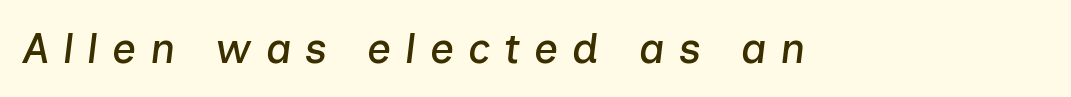
Italic: yes, the glyphs are oblique. Spacing verdict: proportional, widths tailored to each character. Observe the wide spacing: letters keep a clear distance from each other. Honestly, there is no underline to notice here at all.
